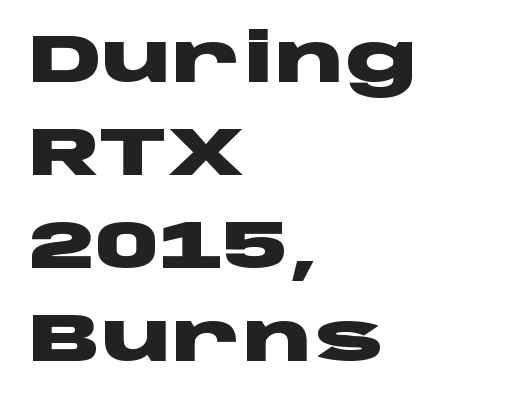
{"serif": "no", "italic": "no", "bold": "yes", "weight": "heavy", "width": "wide", "stroke_contrast": "low", "x_height": "large", "monospaced": "no", "underline": "no", "align": "left", "line_spacing": "normal", "line_spacing_ratio": 1.39, "letter_spacing": "normal", "letter_spacing_em": 0.0, "glyph_px": 67}
